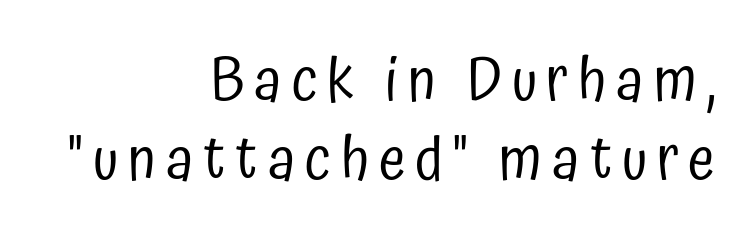
{"serif": "no", "italic": "no", "bold": "no", "weight": "regular", "width": "condensed", "stroke_contrast": "low", "x_height": "medium", "monospaced": "no", "underline": "no", "align": "right", "line_spacing": "normal", "line_spacing_ratio": 1.29, "glyph_px": 61}
